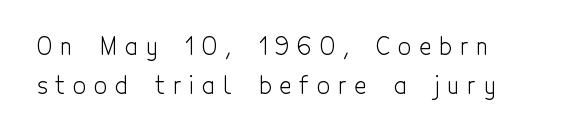
{"italic": "no", "bold": "no", "underline": "no", "line_spacing_ratio": 1.71, "letter_spacing": "wide", "letter_spacing_em": 0.35, "glyph_px": 23}
